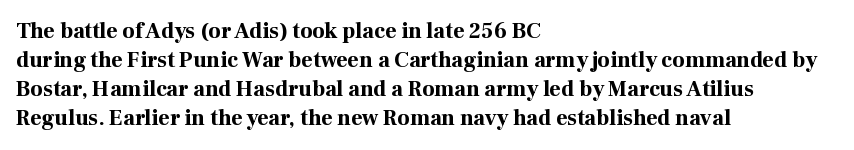
The image shows 22 px bold type, upright; set left-aligned, normal line spacing (1.32x), normal letter spacing, not underlined.
